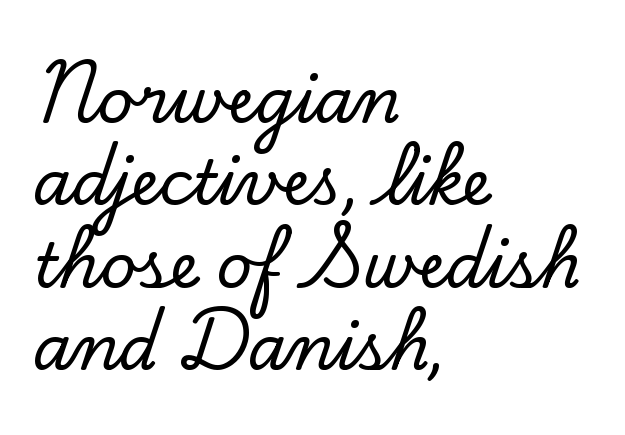
{"serif": "yes", "width": "normal", "stroke_contrast": "low", "x_height": "small", "monospaced": "no", "underline": "no", "align": "left", "line_spacing": "normal", "line_spacing_ratio": 1.33, "letter_spacing": "normal", "letter_spacing_em": 0.0, "glyph_px": 62}
